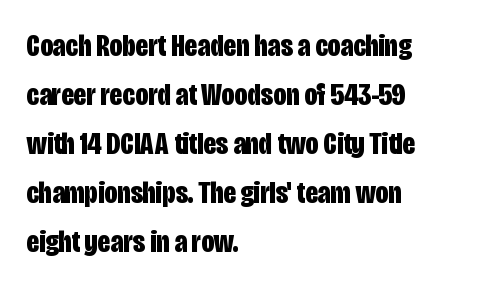
{"serif": "no", "italic": "no", "bold": "yes", "weight": "bold", "width": "condensed", "stroke_contrast": "low", "x_height": "large", "monospaced": "no", "underline": "no", "align": "left", "line_spacing": "normal", "line_spacing_ratio": 1.53, "letter_spacing": "normal", "letter_spacing_em": 0.0, "glyph_px": 32}
